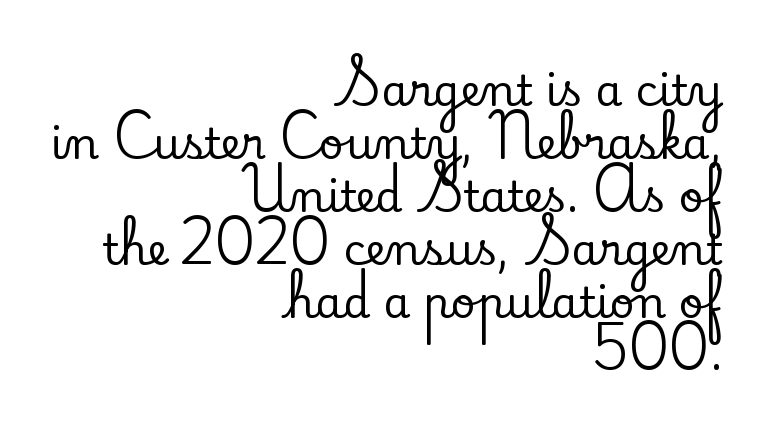
The image shows 43 px serif type, upright; set right-aligned, line spacing 1.23x, normal letter spacing, not underlined; low stroke contrast and a small x-height.
